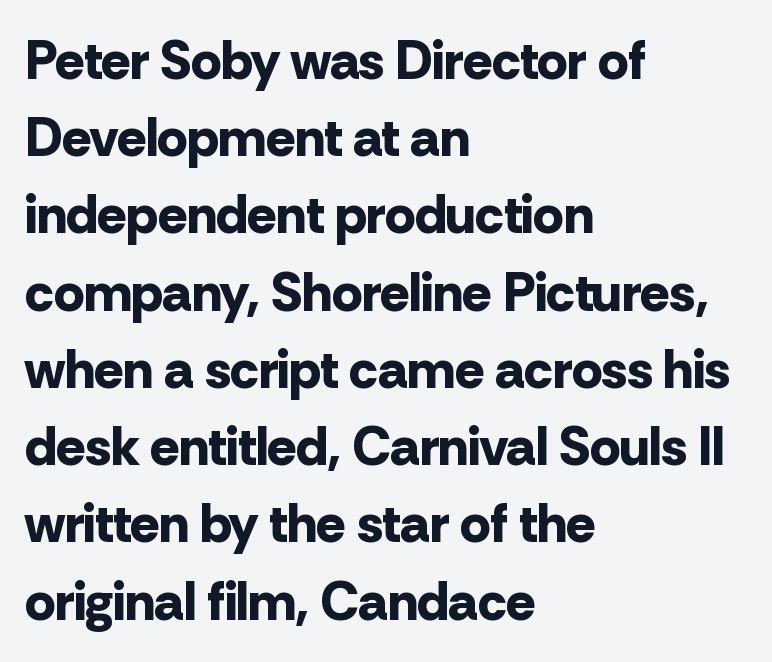
{"serif": "no", "italic": "no", "bold": "yes", "weight": "bold", "width": "normal", "stroke_contrast": "low", "x_height": "medium", "monospaced": "no", "underline": "no", "align": "left", "line_spacing": "normal", "line_spacing_ratio": 1.43, "letter_spacing": "normal", "letter_spacing_em": 0.0, "glyph_px": 54}
